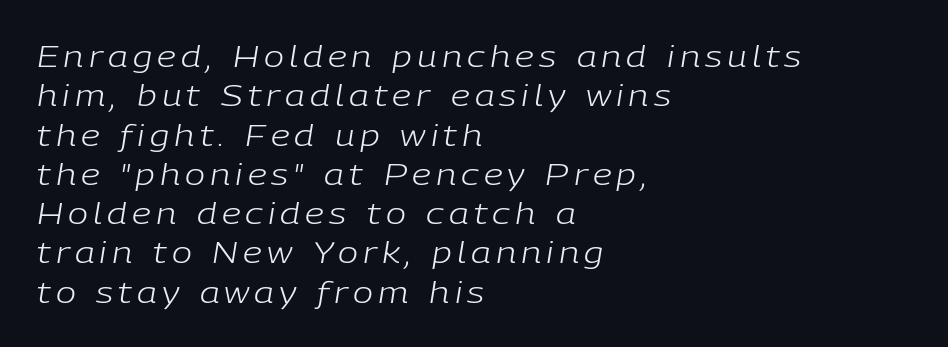
The image shows 30 px light type, italic (leaning right); set left-aligned, normal line spacing (1.31x), not underlined; low stroke contrast and a medium x-height.
